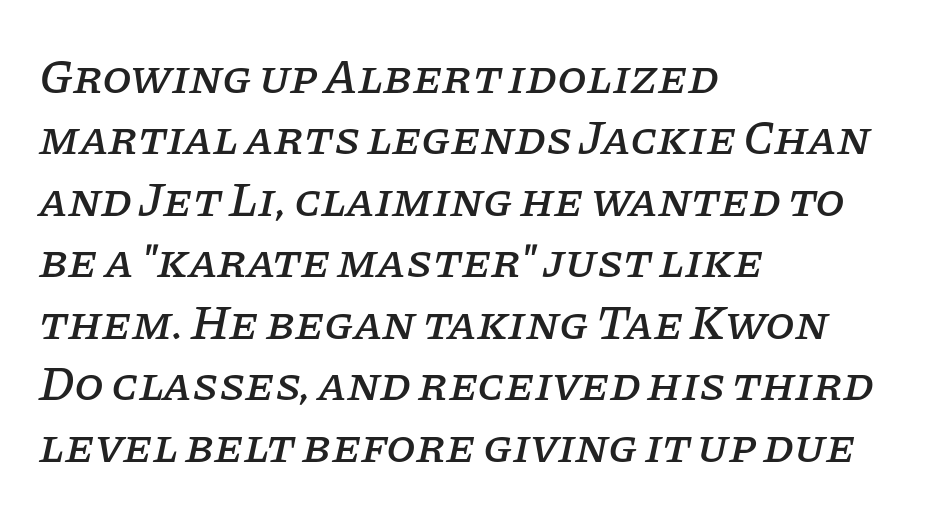
{"serif": "yes", "italic": "yes", "lean": "right", "slant_degrees": 11, "width": "normal", "stroke_contrast": "low", "x_height": "large", "monospaced": "no", "underline": "no", "align": "left", "line_spacing": "normal", "line_spacing_ratio": 1.28, "letter_spacing": "normal", "letter_spacing_em": 0.0, "glyph_px": 48}
